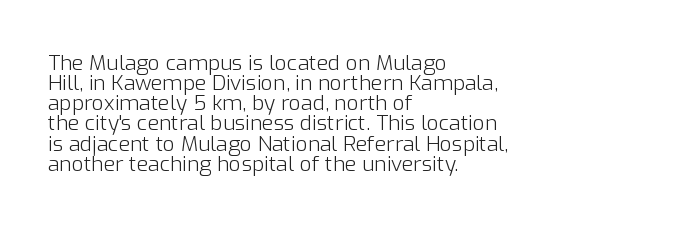
Glyph-to-glyph distance matches everyday printed text. This sample uses an upright cut, with every glyph sitting square on the baseline. Baseline-to-baseline distance is barely more than the letter height. The rag falls on the right side of this text block. The font sits on the lighter half of the weight spectrum, regular included. The space beneath each line is pristine and unruled.
